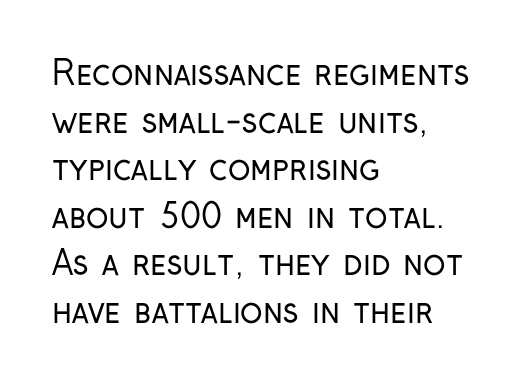
{"serif": "no", "italic": "no", "bold": "no", "weight": "regular", "width": "condensed", "stroke_contrast": "low", "x_height": "medium", "monospaced": "no", "underline": "no", "align": "left", "line_spacing": "normal", "line_spacing_ratio": 1.44, "letter_spacing": "normal", "letter_spacing_em": 0.0, "glyph_px": 33}
